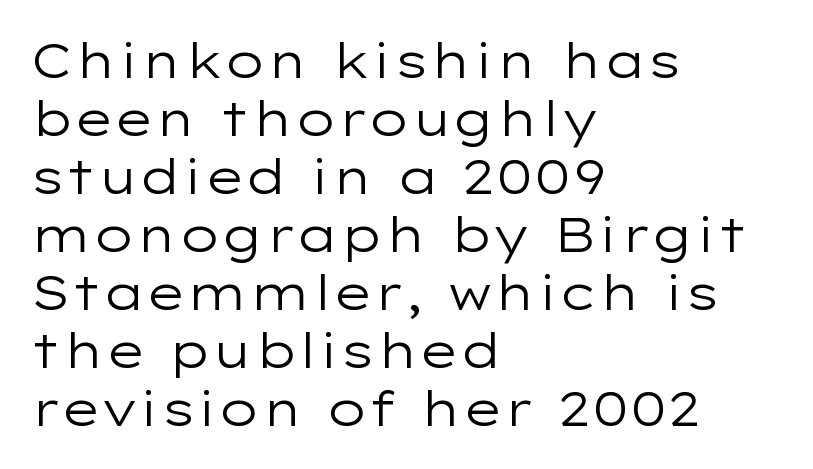
The image shows 48 px regular-weight, wide sans-serif type, upright; set left-aligned, line spacing 1.21x, normal letter spacing, not underlined; low stroke contrast and a medium x-height.
